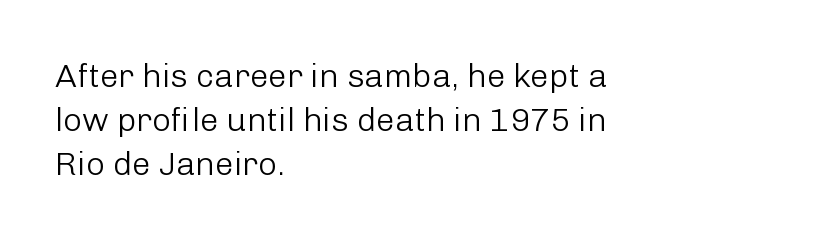
Q: Is the text bold? A: No.
Q: Is the text italic (slanted)? A: No, it is upright.
Q: Is the typeface a serif or a sans-serif typeface? A: Sans-serif.
Q: Is the text underlined? A: No.
Q: How is the paragraph aligned? A: Left-aligned.
Q: Is the spacing between letters normal or unusually wide? A: Normal.
Q: Is the spacing between lines tight, normal or loose? A: Normal.
Q: Width (condensed, normal, or wide)? A: Normal.
Q: Stroke contrast? A: Low.
Q: x-height? A: Medium.
Q: Monospaced? A: No.
